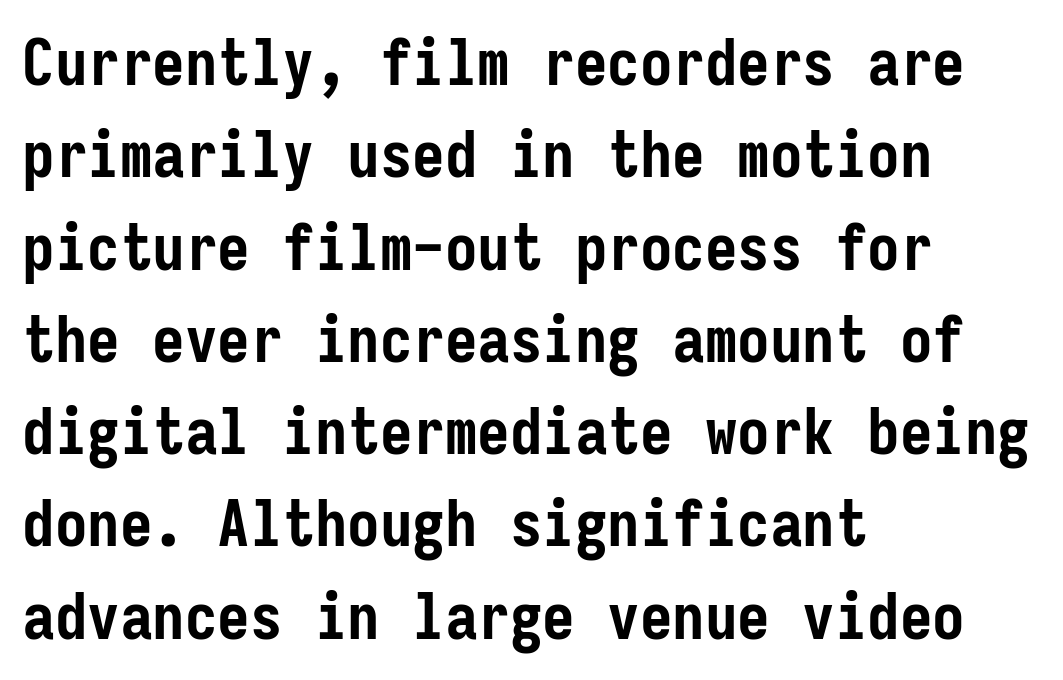
Q: Is the text bold? A: Yes.
Q: Is the text italic (slanted)? A: No, it is upright.
Q: Is the typeface a serif or a sans-serif typeface? A: Sans-serif.
Q: Is the text underlined? A: No.
Q: How is the paragraph aligned? A: Left-aligned.
Q: Is the spacing between letters normal or unusually wide? A: Normal.
Q: Is the spacing between lines tight, normal or loose? A: Normal.
Q: Width (condensed, normal, or wide)? A: Condensed.
Q: Stroke contrast? A: Low.
Q: x-height? A: Medium.
Q: Monospaced? A: Yes.
